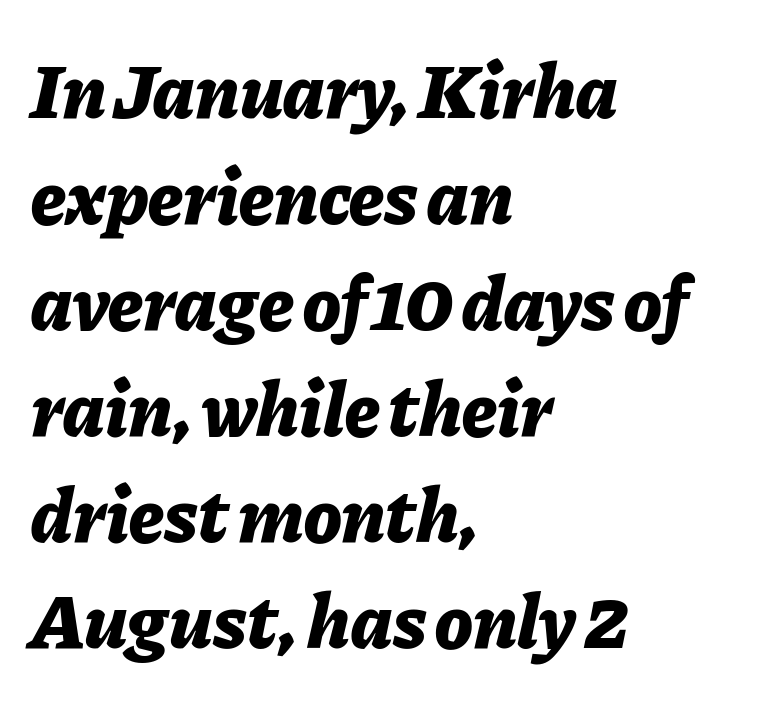
Q: Is the text bold? A: Yes.
Q: Is the text italic (slanted)? A: Yes, it leans right by about 11 degrees.
Q: Is the text underlined? A: No.
Q: How is the paragraph aligned? A: Left-aligned.
Q: Is the spacing between letters normal or unusually wide? A: Normal.
Q: Is the spacing between lines tight, normal or loose? A: Normal.
Q: Width (condensed, normal, or wide)? A: Normal.
Q: Stroke contrast? A: Low.
Q: x-height? A: Medium.
Q: Monospaced? A: No.
